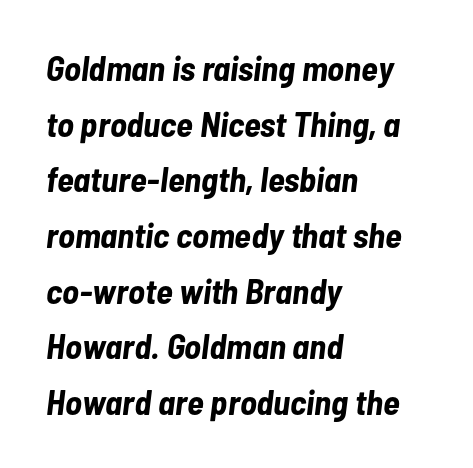
The image shows 35 px bold, condensed type, italic (leaning right); set left-aligned, normal line spacing (1.59x), normal letter spacing, not underlined; low stroke contrast and a medium x-height.
